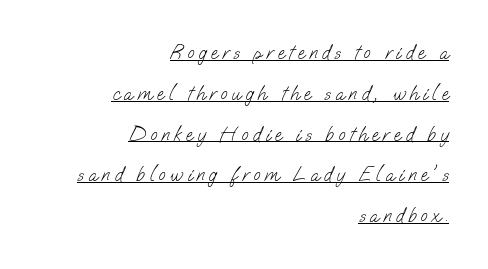
Here the glyphs are tracked loosely, breaking word shapes into spaced letters. Does the copy run flush right? Yes — the right margin is perfectly even. Counters stay open thanks to moderate or lighter strokes. This rendering features underlined lettering. These lines stand farther apart than default settings would place them.
